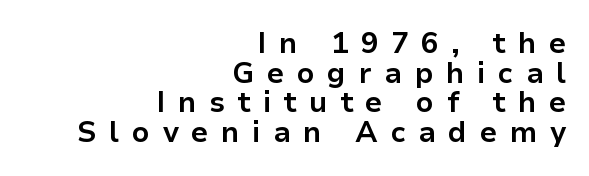
If you measured baseline to baseline, you'd find a short distance. Is this a sans? Yes — the strokes have no serifs. This sample has the flowing, uneven cadence of proportional lettering. This is roman type, the default non-slanted kind.
